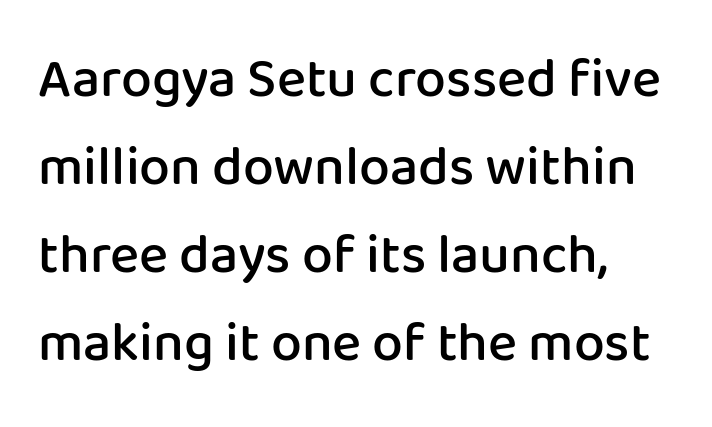
Q: Is the text bold? A: Semi-bold.
Q: Is the text italic (slanted)? A: No, it is upright.
Q: Is the typeface a serif or a sans-serif typeface? A: Sans-serif.
Q: Is the text underlined? A: No.
Q: How is the paragraph aligned? A: Left-aligned.
Q: Is the spacing between letters normal or unusually wide? A: Normal.
Q: Is the spacing between lines tight, normal or loose? A: Normal.
Q: Width (condensed, normal, or wide)? A: Normal.
Q: Stroke contrast? A: Low.
Q: x-height? A: Medium.
Q: Monospaced? A: No.
